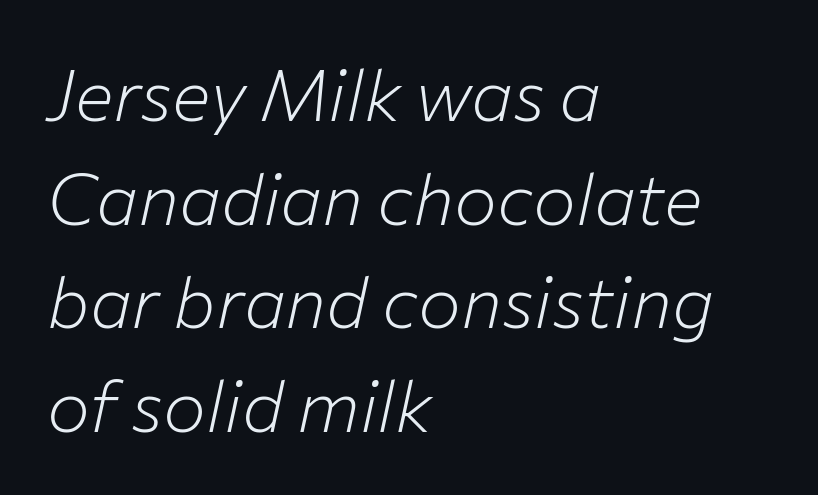
Q: Is the text bold? A: No.
Q: Is the text italic (slanted)? A: Yes, it leans right by about 12 degrees.
Q: Is the text underlined? A: No.
Q: How is the paragraph aligned? A: Left-aligned.
Q: Is the spacing between letters normal or unusually wide? A: Normal.
Q: Is the spacing between lines tight, normal or loose? A: Normal.
Q: Width (condensed, normal, or wide)? A: Normal.
Q: Stroke contrast? A: Low.
Q: x-height? A: Medium.
Q: Monospaced? A: No.
